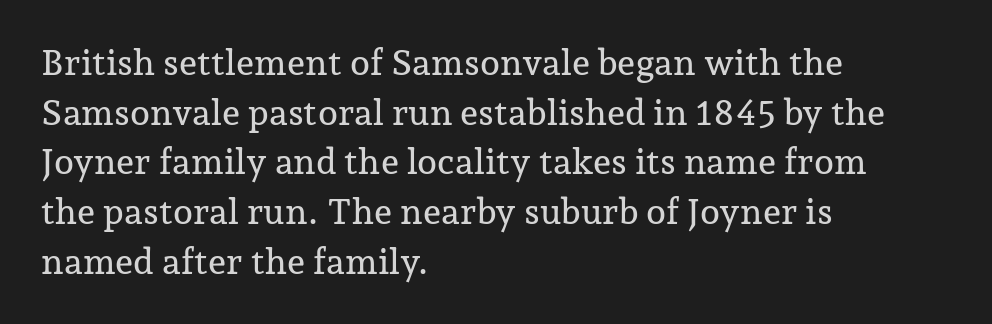
{"serif": "yes", "italic": "no", "width": "normal", "stroke_contrast": "low", "x_height": "medium", "monospaced": "no", "underline": "no", "align": "left", "line_spacing": "normal", "line_spacing_ratio": 1.38, "letter_spacing": "normal", "letter_spacing_em": 0.0, "glyph_px": 36}
